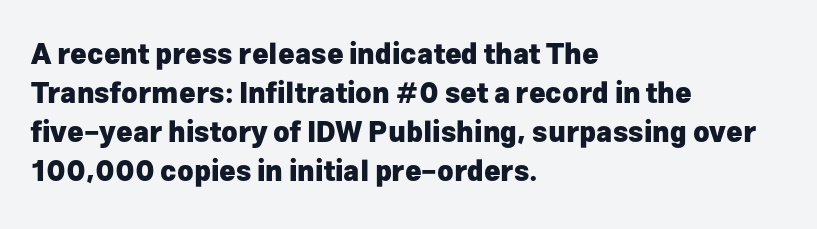
Each row of text sits above clean, open space. Italic: no, the glyphs are upright roman. The face used here is proportionally spaced, like ordinary book or web type. Examine the stroke ends and you'll find no serifs. Compared with a centered layout, this one pins lines to the left instead. Short note: letters normally spaced.
